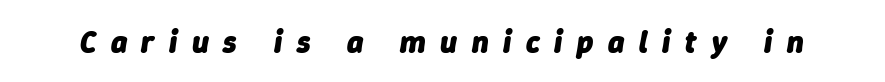
Rule under the text: the space is simply empty. You could not count columns in this text — the font is proportionally spaced. Each word looks stretched out because of the extra space between its letters. The font's italic variant was chosen for this text. This is heavy type, rendered in bold.
